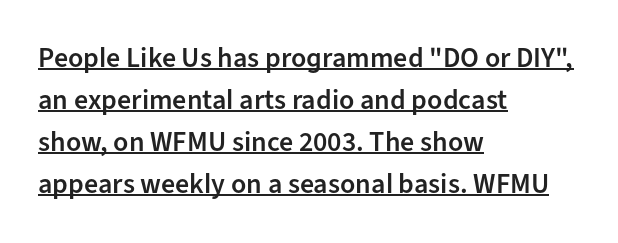
The image shows 28 px semibold sans-serif type, upright; set left-aligned, normal line spacing (1.5x), normal letter spacing, underlined; low stroke contrast and a medium x-height.
